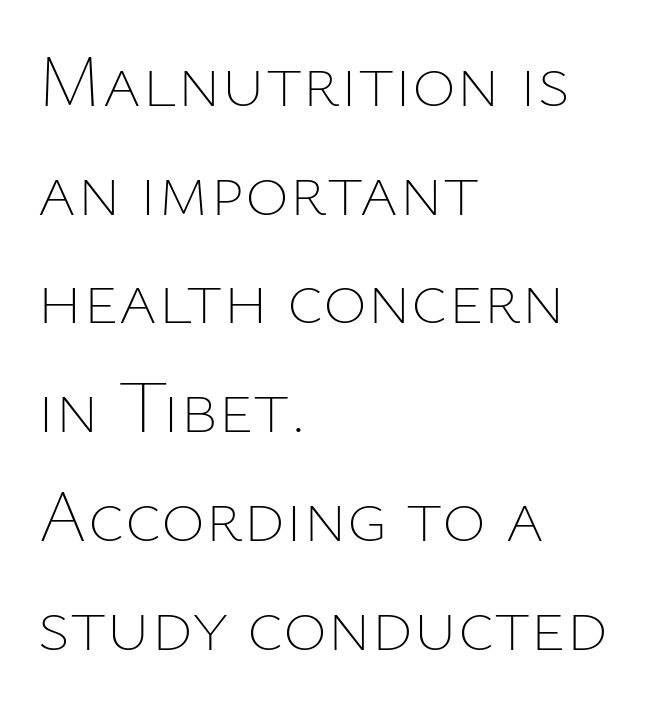
{"italic": "no", "bold": "no", "weight": "thin", "width": "normal", "stroke_contrast": "low", "x_height": "medium", "monospaced": "no", "underline": "no", "align": "left", "line_spacing": "normal", "line_spacing_ratio": 1.45, "letter_spacing": "normal", "letter_spacing_em": 0.0, "glyph_px": 75}
